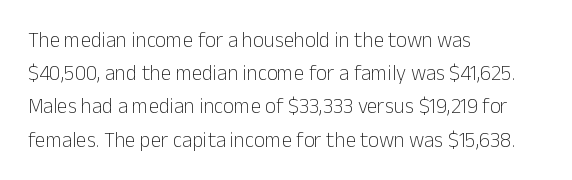
The image shows 21 px text type, upright; set left-aligned, normal line spacing (1.58x), normal letter spacing, not underlined.
